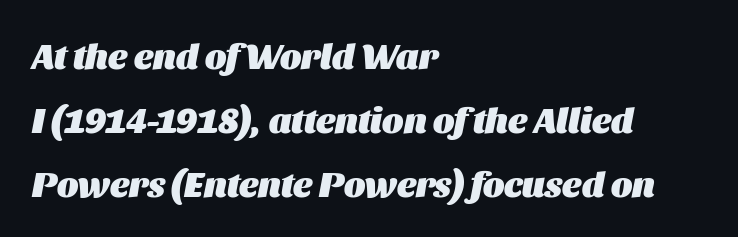
{"italic": "yes", "lean": "right", "slant_degrees": 11, "bold": "yes", "weight": "heavy", "width": "normal", "stroke_contrast": "medium", "x_height": "large", "monospaced": "no", "underline": "no", "align": "left", "line_spacing_ratio": 1.78, "letter_spacing": "normal", "letter_spacing_em": 0.0, "glyph_px": 36}
